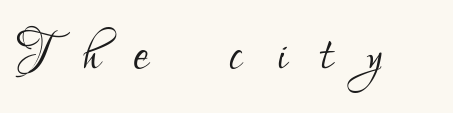
The image shows 69 px light, condensed sans-serif type; set unusually wide letter spacing (+0.49 em), not underlined; low stroke contrast and a small x-height.
